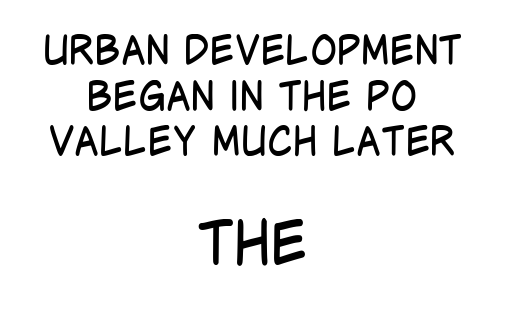
Q: Is the text bold? A: No.
Q: Is the text italic (slanted)? A: No, it is upright.
Q: Is the typeface a serif or a sans-serif typeface? A: Sans-serif.
Q: Is the text underlined? A: No.
Q: How is the paragraph aligned? A: Centered.
Q: Is the spacing between letters normal or unusually wide? A: Normal.
Q: Is the spacing between lines tight, normal or loose? A: Tight.
Q: Which block of text is set in a larger size, the first (top) or the second (bottom)? A: The second (bottom) one.
Q: Width (condensed, normal, or wide)? A: Condensed.
Q: Stroke contrast? A: Low.
Q: x-height? A: Large.
Q: Monospaced? A: No.
